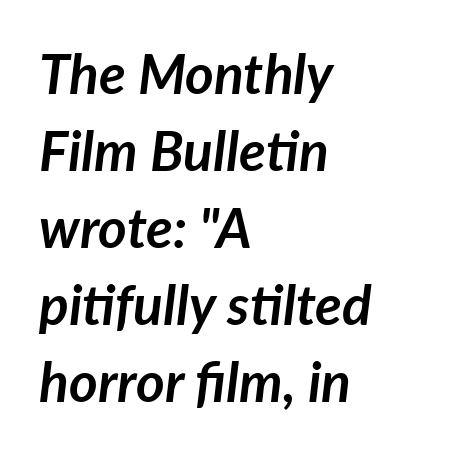
The image shows 55 px semibold type, italic (leaning right); set left-aligned, normal line spacing (1.4x), normal letter spacing, not underlined; low stroke contrast and a medium x-height.
